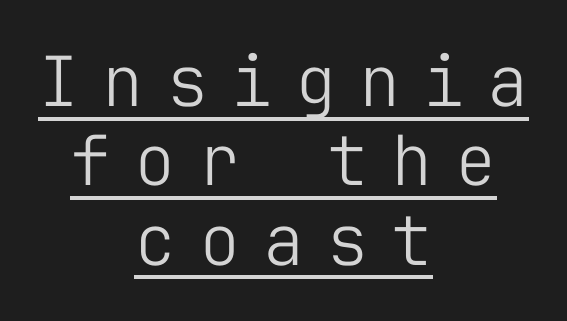
This block would grow much taller if given ordinary leading; it's compressed now. Caption: multi-line text, centered on the measure. Nothing sits at the stroke ends, so this counts as sans-serif. This is underlined copy, the kind a proofreader might mark for attention. This sample has the even, mechanical cadence of fixed-width lettering. Letter spacing: wide.
